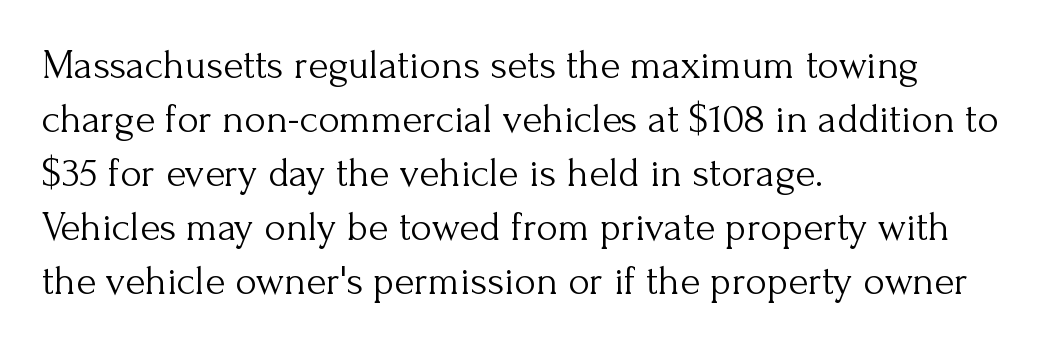
{"serif": "yes", "italic": "no", "bold": "no", "weight": "light", "width": "normal", "stroke_contrast": "medium", "x_height": "small", "monospaced": "no", "underline": "no", "align": "left", "line_spacing": "normal", "line_spacing_ratio": 1.32, "letter_spacing": "normal", "letter_spacing_em": 0.0, "glyph_px": 41}
